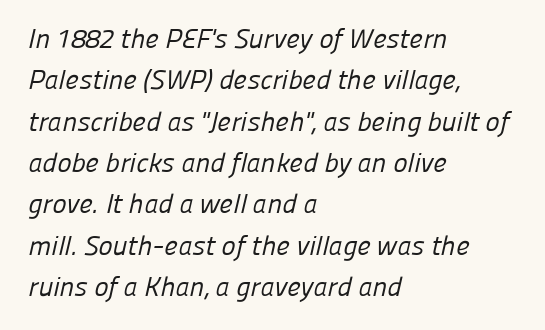
Q: Is the text bold? A: No.
Q: Is the text underlined? A: No.
Q: How is the paragraph aligned? A: Left-aligned.
Q: Is the spacing between letters normal or unusually wide? A: Normal.
Q: Is the spacing between lines tight, normal or loose? A: Normal.
